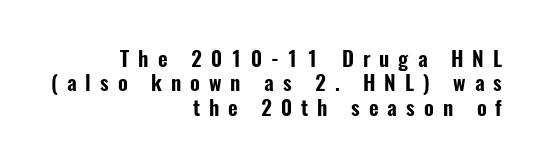
Substantial extra tracking has been applied to these lines. The specimen omits any rule beneath the text block's lines. It's the straight-up-and-down kind of type. Line ends are locked; line starts wander.
